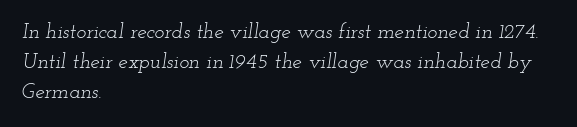
{"italic": "yes", "lean": "right", "slant_degrees": 12, "bold": "no", "underline": "no", "align": "left", "line_spacing": "normal", "line_spacing_ratio": 1.43, "letter_spacing": "normal", "letter_spacing_em": 0.0, "glyph_px": 21}
